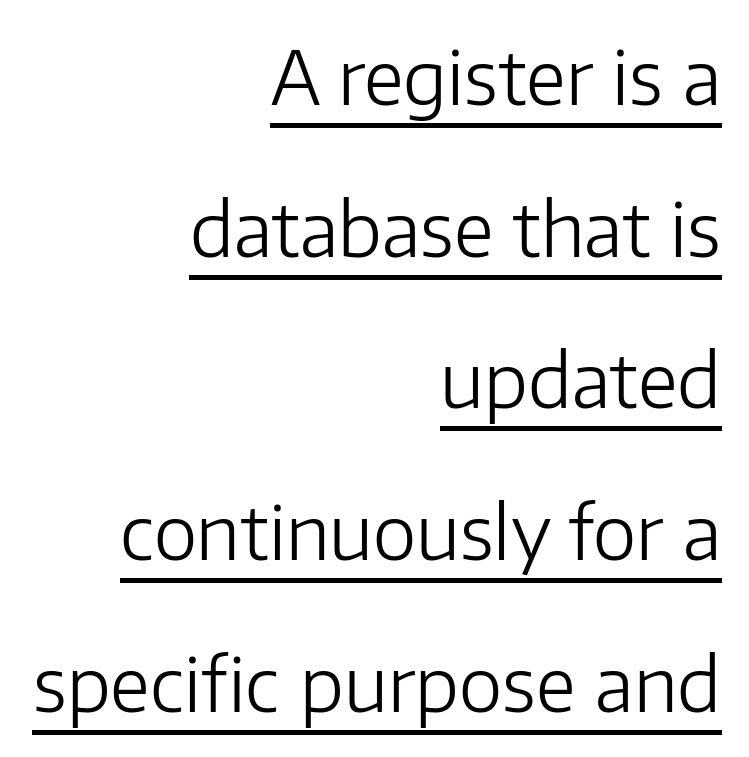
The image shows 74 px light sans-serif type, upright; set right-aligned, loose line spacing (2.05x), normal letter spacing, underlined; low stroke contrast and a medium x-height.
